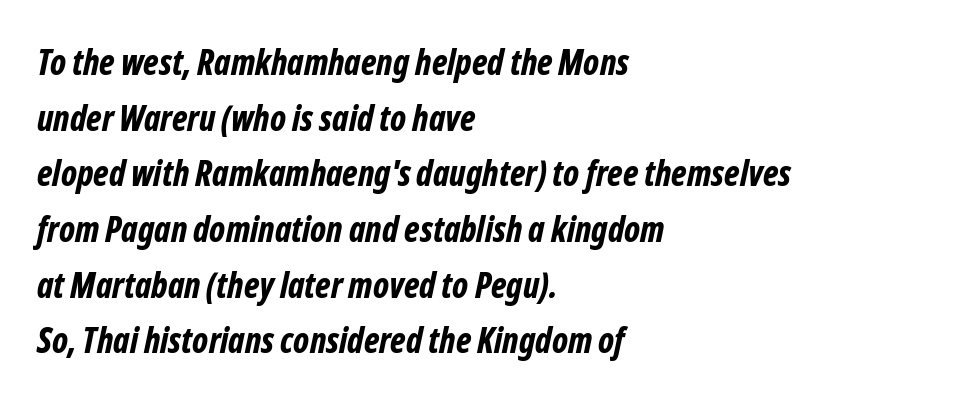
You could not count columns in this text — the font is proportionally spaced. The font's italic variant was chosen for this text. This rendering features lettering with no underline. The space between consecutive lines is moderate. Tracking here is standard; glyphs follow each other at the usual distance. One-word summary of the alignment: left.
